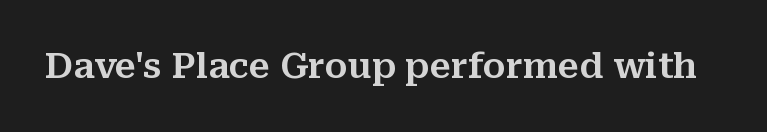
The image shows 35 px serif type, upright; set normal letter spacing, not underlined; medium stroke contrast and a medium x-height.
